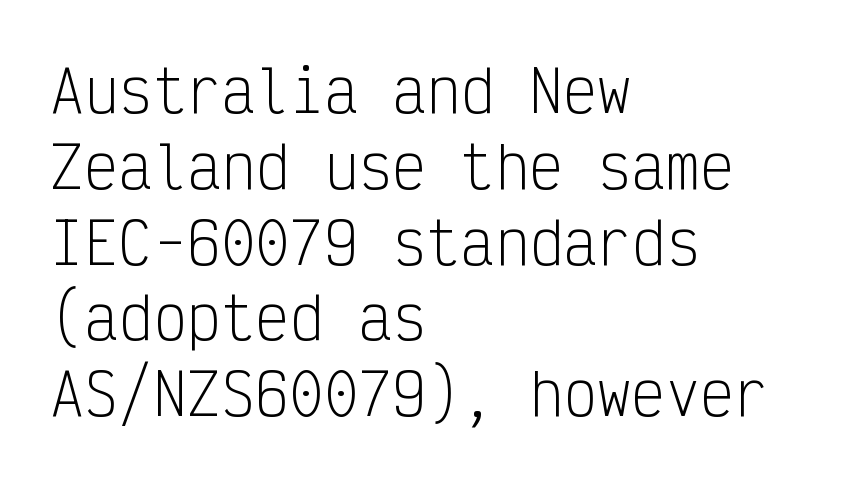
The image shows 57 px light, condensed sans-serif type, upright, monospaced; set left-aligned, normal line spacing (1.33x), normal letter spacing, not underlined; low stroke contrast and a medium x-height.
